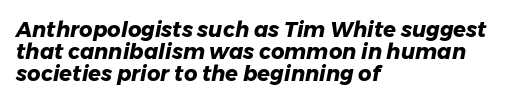
Q: Is the text bold? A: Yes.
Q: Is the text italic (slanted)? A: Yes, it leans right by about 11 degrees.
Q: Is the text underlined? A: No.
Q: How is the paragraph aligned? A: Left-aligned.
Q: Is the spacing between letters normal or unusually wide? A: Normal.
Q: Is the spacing between lines tight, normal or loose? A: Tight.
